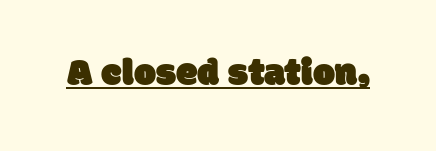
Q: Is the typeface a serif or a sans-serif typeface? A: Sans-serif.
Q: Is the text underlined? A: Yes.
Q: Is the spacing between letters normal or unusually wide? A: Normal.
Q: Width (condensed, normal, or wide)? A: Normal.
Q: Stroke contrast? A: Low.
Q: x-height? A: Large.
Q: Monospaced? A: No.
